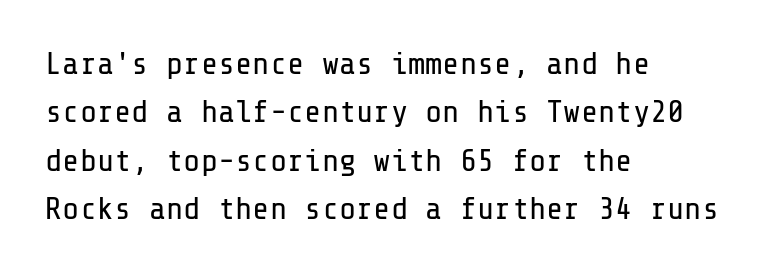
The image shows 32 px regular-weight sans-serif type, upright; set left-aligned, normal line spacing (1.51x), normal letter spacing, not underlined; low stroke contrast and a medium x-height.
